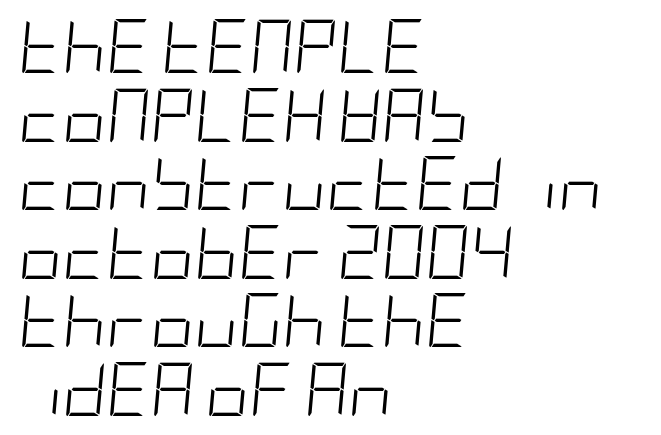
The image shows 54 px light, condensed type, italic (leaning right); set left-aligned, normal line spacing (1.27x), normal letter spacing, not underlined; low stroke contrast and a large x-height.
